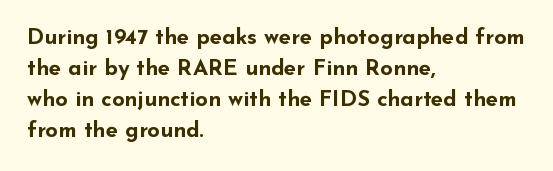
Q: Is the text bold? A: Yes.
Q: Is the text italic (slanted)? A: No, it is upright.
Q: Is the text underlined? A: No.
Q: How is the paragraph aligned? A: Left-aligned.
Q: Is the spacing between letters normal or unusually wide? A: Normal.
Q: Is the spacing between lines tight, normal or loose? A: Normal.
